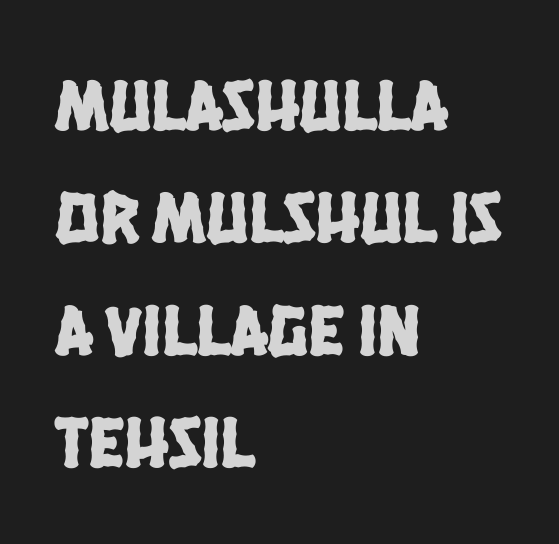
Q: Is the typeface a serif or a sans-serif typeface? A: Sans-serif.
Q: Is the text underlined? A: No.
Q: How is the paragraph aligned? A: Left-aligned.
Q: Is the spacing between letters normal or unusually wide? A: Normal.
Q: Is the spacing between lines tight, normal or loose? A: Normal.
Q: Width (condensed, normal, or wide)? A: Condensed.
Q: Stroke contrast? A: Low.
Q: x-height? A: Large.
Q: Monospaced? A: No.
